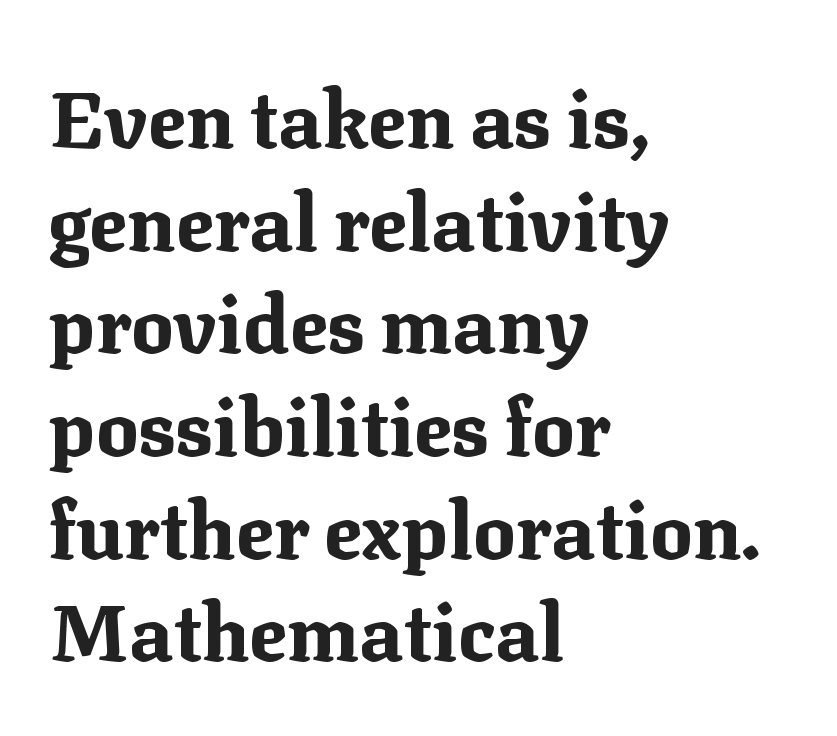
This rendering features lettering with no underline. Left-aligned paragraph, ragged on the right. Proportional: the letters do not fall into vertical columns. This is the regular roman posture of the typeface.
